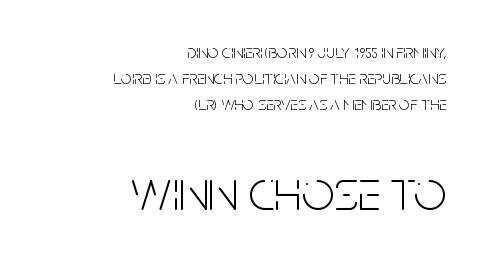
Q: Is the text bold? A: No.
Q: Is the text italic (slanted)? A: No, it is upright.
Q: Is the typeface a serif or a sans-serif typeface? A: Sans-serif.
Q: Is the text underlined? A: No.
Q: How is the paragraph aligned? A: Right-aligned.
Q: Is the spacing between letters normal or unusually wide? A: Normal.
Q: Is the spacing between lines tight, normal or loose? A: Normal.
Q: Which block of text is set in a larger size, the first (top) or the second (bottom)? A: The second (bottom) one.
Q: Width (condensed, normal, or wide)? A: Condensed.
Q: Stroke contrast? A: Low.
Q: x-height? A: Large.
Q: Monospaced? A: No.
